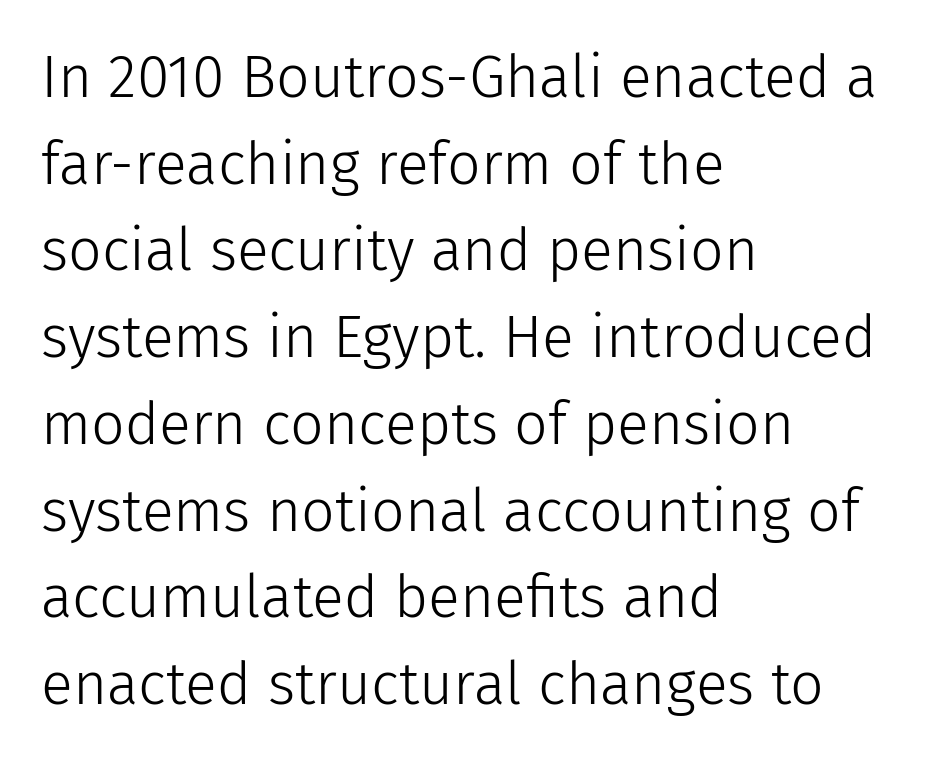
{"serif": "no", "italic": "no", "bold": "no", "weight": "light", "width": "normal", "stroke_contrast": "low", "x_height": "medium", "monospaced": "no", "underline": "no", "align": "left", "line_spacing": "normal", "line_spacing_ratio": 1.47, "letter_spacing": "normal", "letter_spacing_em": 0.0, "glyph_px": 59}
